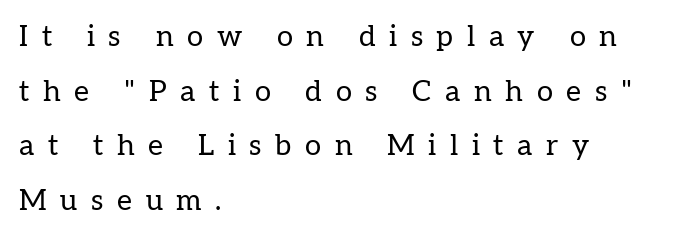
Q: Is the text bold? A: No.
Q: Is the text italic (slanted)? A: No, it is upright.
Q: Is the typeface a serif or a sans-serif typeface? A: Serif.
Q: Is the text underlined? A: No.
Q: How is the paragraph aligned? A: Left-aligned.
Q: Is the spacing between letters normal or unusually wide? A: Unusually wide.
Q: Width (condensed, normal, or wide)? A: Normal.
Q: Stroke contrast? A: Low.
Q: x-height? A: Medium.
Q: Monospaced? A: No.
